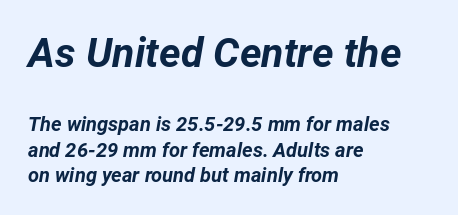
Q: Is the text bold? A: Yes.
Q: Is the text italic (slanted)? A: Yes, it leans right by about 12 degrees.
Q: Is the text underlined? A: No.
Q: How is the paragraph aligned? A: Left-aligned.
Q: Is the spacing between letters normal or unusually wide? A: Normal.
Q: Is the spacing between lines tight, normal or loose? A: Normal.
Q: Which block of text is set in a larger size, the first (top) or the second (bottom)? A: The first (top) one.
Q: Width (condensed, normal, or wide)? A: Normal.
Q: Stroke contrast? A: Low.
Q: x-height? A: Medium.
Q: Monospaced? A: No.
